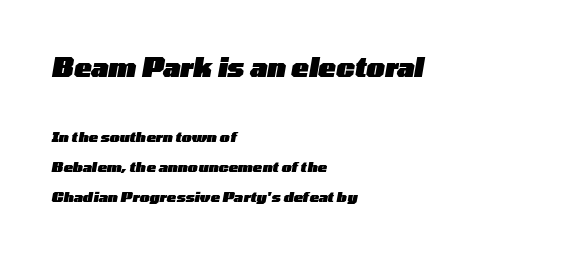
Q: Is the text bold? A: Yes.
Q: Is the text italic (slanted)? A: Yes, it leans right by about 10 degrees.
Q: Is the text underlined? A: No.
Q: How is the paragraph aligned? A: Left-aligned.
Q: Is the spacing between letters normal or unusually wide? A: Normal.
Q: Is the spacing between lines tight, normal or loose? A: Loose.
Q: Which block of text is set in a larger size, the first (top) or the second (bottom)? A: The first (top) one.
